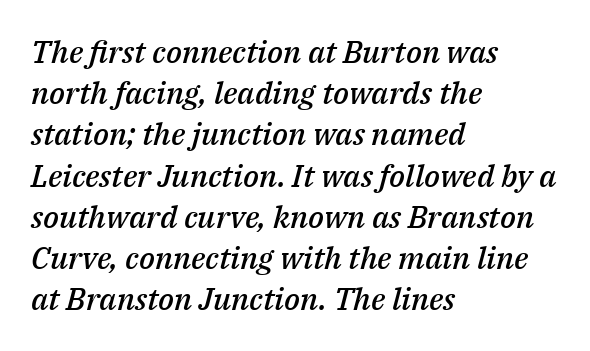
The image shows 31 px semibold type, italic (leaning right); set left-aligned, normal line spacing (1.33x), normal letter spacing, not underlined; medium stroke contrast and a medium x-height.
